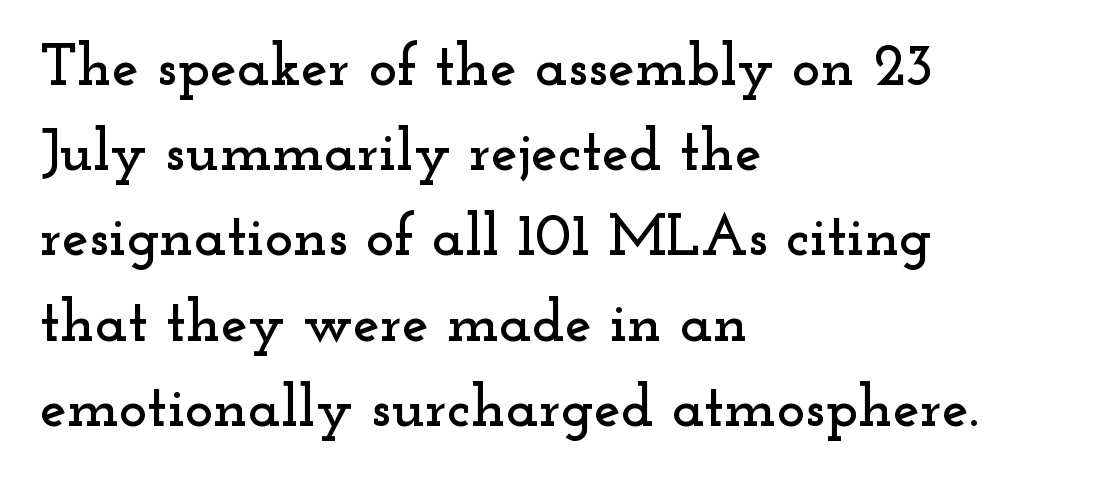
{"serif": "yes", "italic": "no", "width": "wide", "stroke_contrast": "low", "x_height": "small", "monospaced": "no", "underline": "no", "align": "left", "line_spacing": "normal", "line_spacing_ratio": 1.42, "letter_spacing": "normal", "letter_spacing_em": 0.0, "glyph_px": 60}
